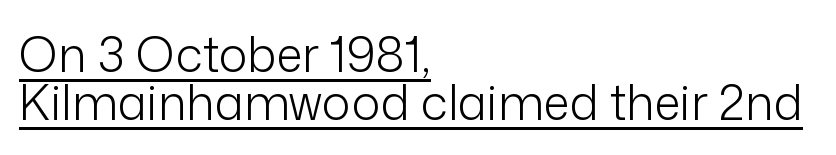
The glyphs are accompanied by a horizontal stroke just below them. This reads as an unemphasized weight, regular at the heaviest. Short and long lines alike share a common starting point at left. Serif or sans? Sans — the stroke terminals are bare. In terms of posture, this sample is upright. Summary of vertical rhythm: compact, with narrow interline spacing.
